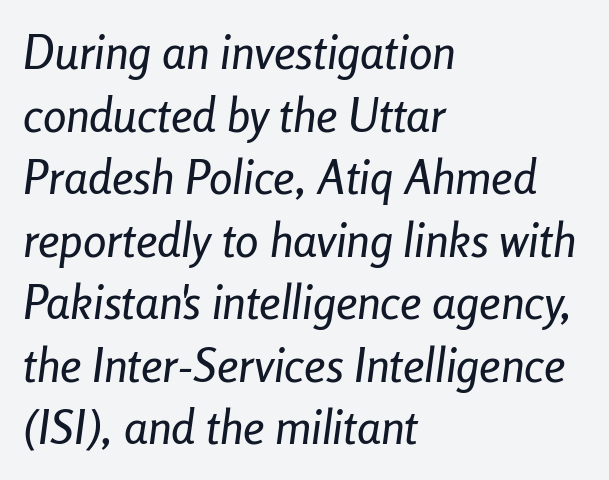
The image shows 47 px condensed type, italic (leaning right); set left-aligned, normal line spacing (1.33x), normal letter spacing, not underlined; low stroke contrast and a medium x-height.
